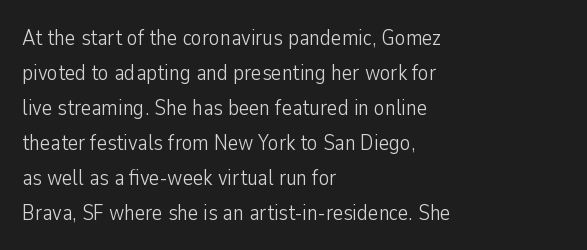
{"italic": "no", "bold": "no", "underline": "no", "align": "left", "line_spacing": "normal", "line_spacing_ratio": 1.59, "letter_spacing": "normal", "letter_spacing_em": 0.0, "glyph_px": 22}
